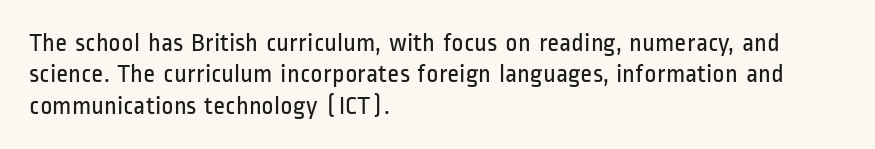
Q: Is the text bold? A: No.
Q: Is the text italic (slanted)? A: No, it is upright.
Q: Is the text underlined? A: No.
Q: How is the paragraph aligned? A: Left-aligned.
Q: Is the spacing between letters normal or unusually wide? A: Normal.
